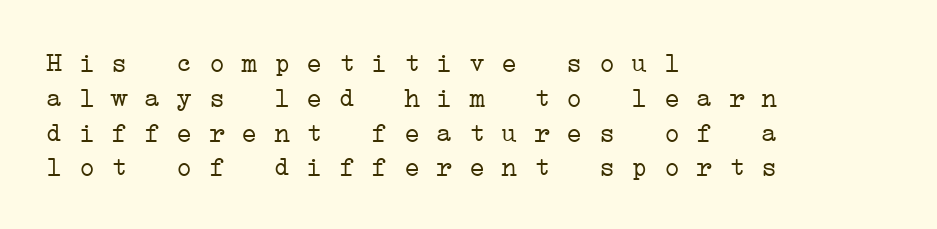
The image shows 27 px text type; set left-aligned, normal line spacing (1.29x), normal letter spacing, not underlined.
